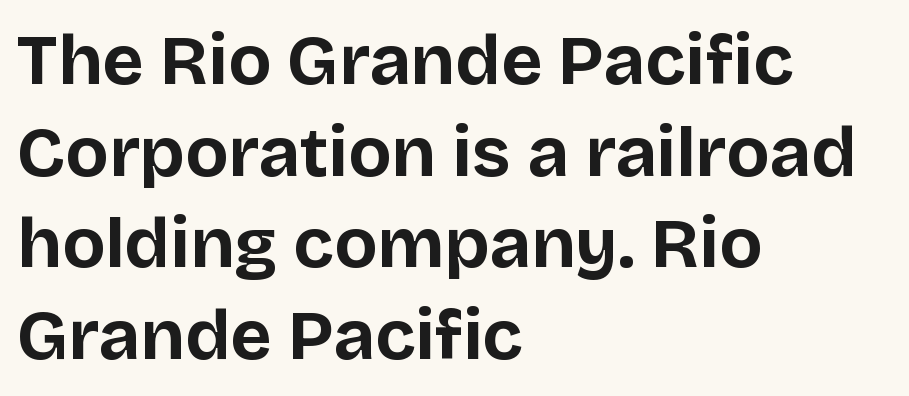
Heavy-handed strokes throughout: this text is bold. Reading down the column, the eye jumps a familiar distance to each next line. The space directly below the letters is spotless. The lettering stays uniformly vertical, giving the passage a roman look. Spacing verdict: proportional, widths tailored to each character. Is the block centered? No — it sits flush against the left margin.
